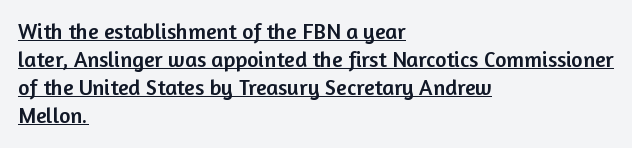
{"italic": "no", "underline": "yes", "align": "left", "line_spacing": "normal", "line_spacing_ratio": 1.28, "letter_spacing": "normal", "letter_spacing_em": 0.0, "glyph_px": 22}
